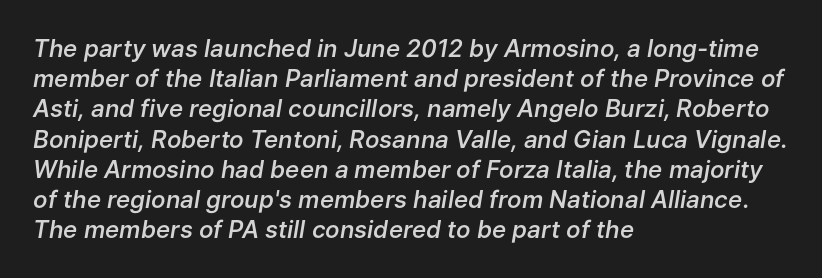
The image shows 24 px text type, italic (leaning right); set left-aligned, normal line spacing (1.26x), normal letter spacing, not underlined.
